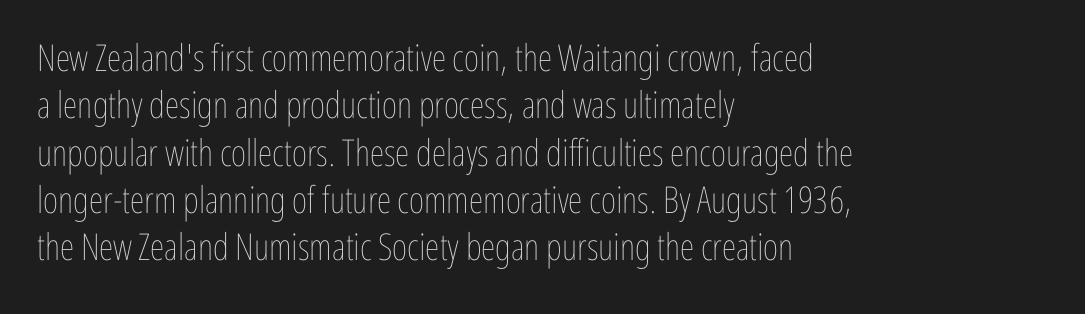
{"italic": "no", "bold": "no", "weight": "thin", "width": "condensed", "stroke_contrast": "low", "x_height": "medium", "monospaced": "no", "underline": "no", "align": "left", "line_spacing": "normal", "line_spacing_ratio": 1.28, "letter_spacing": "normal", "letter_spacing_em": 0.0, "glyph_px": 37}
